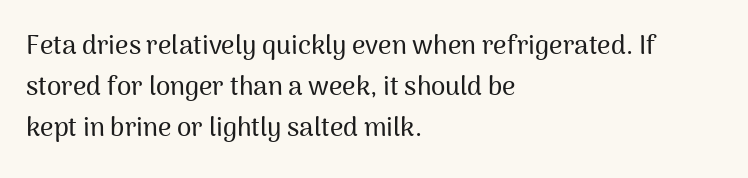
The image shows 26 px text type, upright; set left-aligned, normal line spacing (1.58x), normal letter spacing, not underlined.
